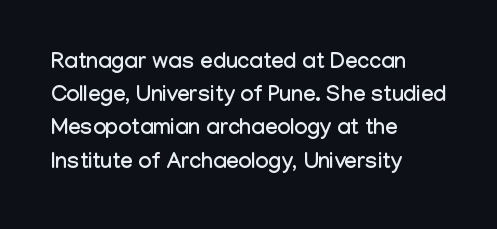
These lines keep a tight, regular rhythm from letter to letter. Vertical spacing — default. No word sits above an underline. The setting favours the left margin, as ordinary paragraphs usually do. The font's upright variant was chosen for this text.
